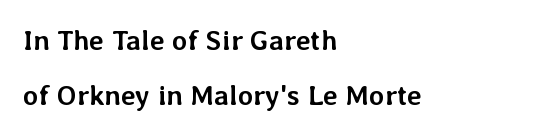
Q: Is the text bold? A: Yes.
Q: Is the text italic (slanted)? A: No, it is upright.
Q: Is the text underlined? A: No.
Q: How is the paragraph aligned? A: Left-aligned.
Q: Is the spacing between letters normal or unusually wide? A: Normal.
Q: Is the spacing between lines tight, normal or loose? A: Loose.
Q: Width (condensed, normal, or wide)? A: Normal.
Q: Stroke contrast? A: Low.
Q: x-height? A: Medium.
Q: Monospaced? A: No.
